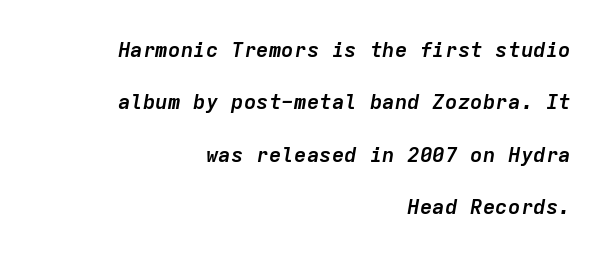
The gap between lines stays unmarked. The space between consecutive lines is lavish. The letters are bold, with thick, heavy strokes. A flush-right, rag-left setting is used for this passage. How are the letters spaced? Ordinarily, with no added tracking.
